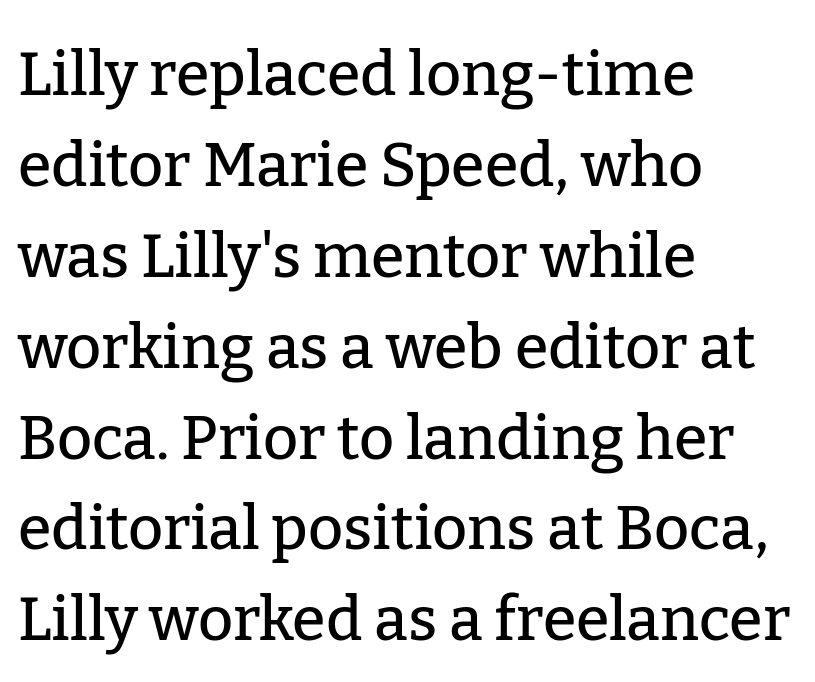
Q: Is the text italic (slanted)? A: No, it is upright.
Q: Is the typeface a serif or a sans-serif typeface? A: Serif.
Q: Is the text underlined? A: No.
Q: How is the paragraph aligned? A: Left-aligned.
Q: Is the spacing between letters normal or unusually wide? A: Normal.
Q: Is the spacing between lines tight, normal or loose? A: Normal.
Q: Width (condensed, normal, or wide)? A: Normal.
Q: Stroke contrast? A: Low.
Q: x-height? A: Medium.
Q: Monospaced? A: No.
